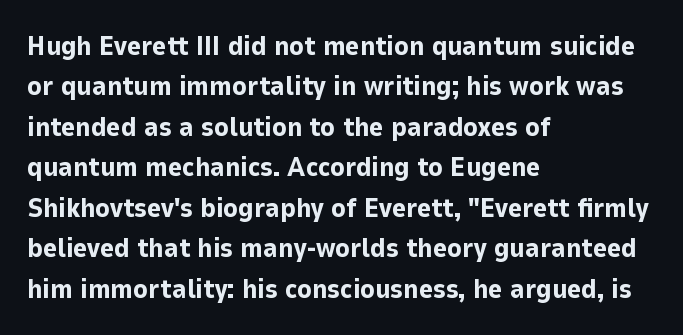
The image shows 27 px bold type, upright; set left-aligned, normal line spacing (1.5x), normal letter spacing, not underlined.
